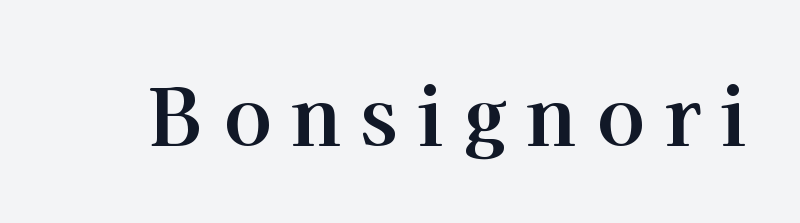
Q: Is the text bold? A: Yes.
Q: Is the text italic (slanted)? A: No, it is upright.
Q: Is the typeface a serif or a sans-serif typeface? A: Serif.
Q: Is the text underlined? A: No.
Q: Is the spacing between letters normal or unusually wide? A: Unusually wide.
Q: Width (condensed, normal, or wide)? A: Normal.
Q: Stroke contrast? A: High.
Q: x-height? A: Medium.
Q: Monospaced? A: No.
